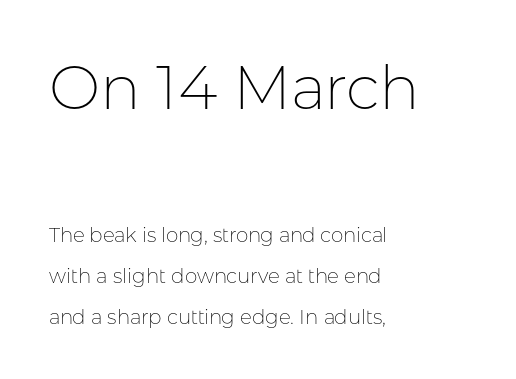
{"serif": "no", "italic": "no", "bold": "no", "weight": "thin", "width": "normal", "stroke_contrast": "low", "x_height": "medium", "monospaced": "no", "underline": "no", "align": "left", "line_spacing": "loose", "line_spacing_ratio": 2.04, "letter_spacing": "normal", "letter_spacing_em": 0.0, "larger_block": "first", "size_ratio": 3.05, "glyph_px": 61}
